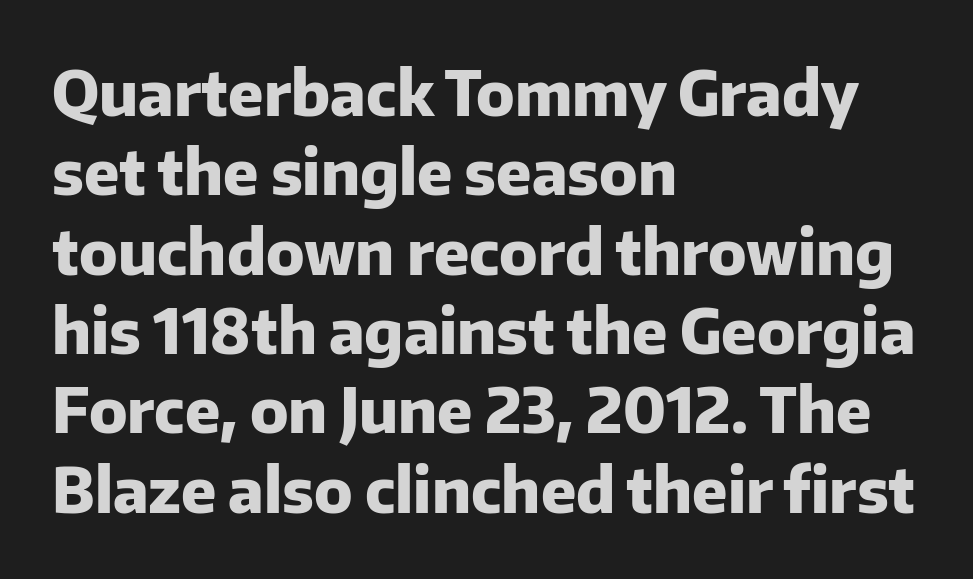
The image shows 62 px heavy sans-serif type, upright; set left-aligned, normal line spacing (1.28x), normal letter spacing, not underlined; low stroke contrast and a medium x-height.
